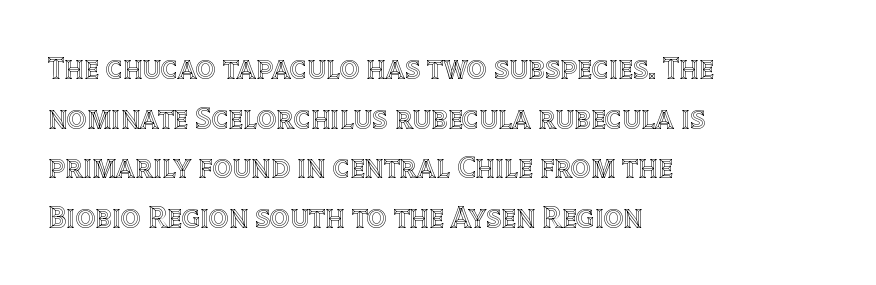
{"italic": "no", "width": "normal", "x_height": "large", "monospaced": "no", "underline": "no", "align": "left", "line_spacing": "normal", "line_spacing_ratio": 1.6, "letter_spacing": "normal", "letter_spacing_em": 0.0, "glyph_px": 31}
